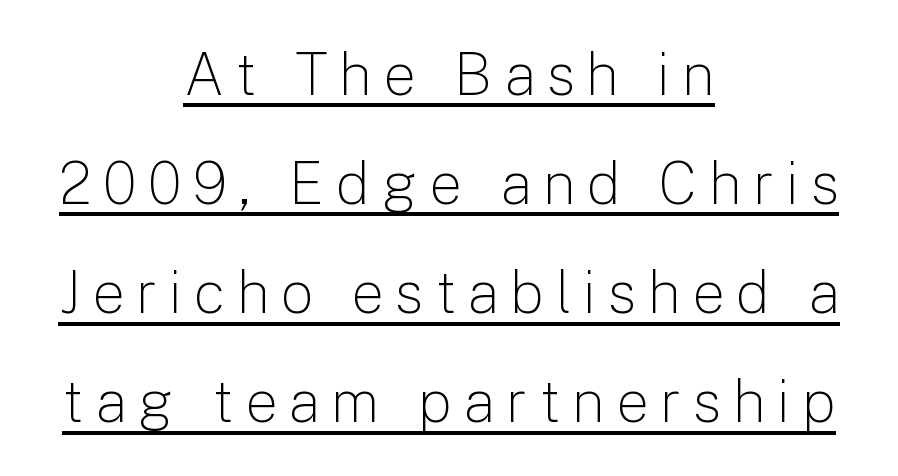
Designer's note — italics off, roman on. Caption: lettering with a line underneath. A light-to-regular cut is what we see here. A typesetter would label this face a sans.
